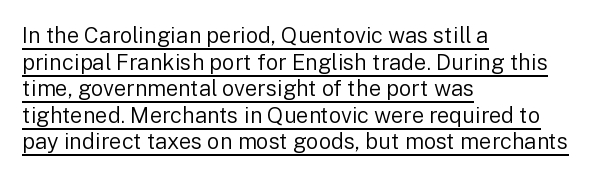
Q: Is the text bold? A: No.
Q: Is the text italic (slanted)? A: No, it is upright.
Q: Is the text underlined? A: Yes.
Q: How is the paragraph aligned? A: Left-aligned.
Q: Is the spacing between letters normal or unusually wide? A: Normal.
